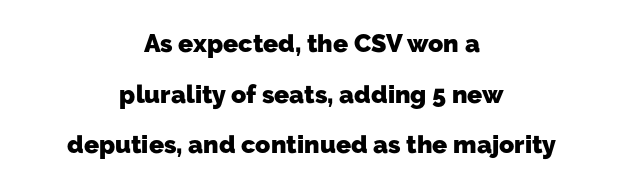
Q: Is the text bold? A: Yes.
Q: Is the text underlined? A: No.
Q: How is the paragraph aligned? A: Centered.
Q: Is the spacing between letters normal or unusually wide? A: Normal.
Q: Is the spacing between lines tight, normal or loose? A: Loose.
